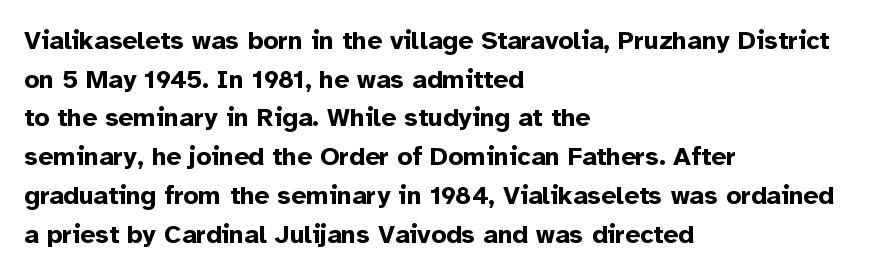
{"italic": "no", "bold": "yes", "underline": "no", "align": "left", "line_spacing": "normal", "line_spacing_ratio": 1.49, "letter_spacing": "normal", "letter_spacing_em": 0.0, "glyph_px": 26}
